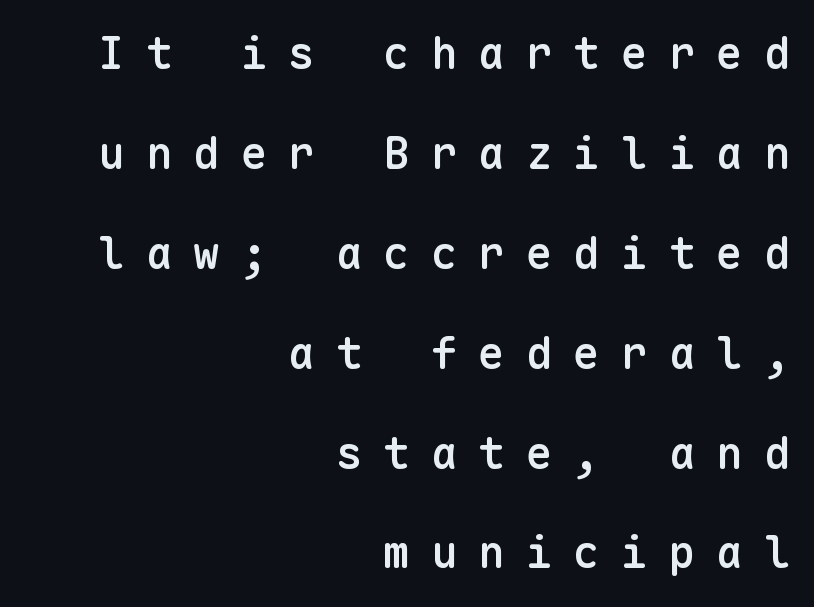
Interline gaps are noticeably wide in this sample. Characters remain perfectly vertical along every line. Serif or sans? Sans — the stroke terminals are bare. The strip under each line holds only bare page. Someone cranked the tracking dial way up on this one. The compositor pushed each line to the right boundary.
